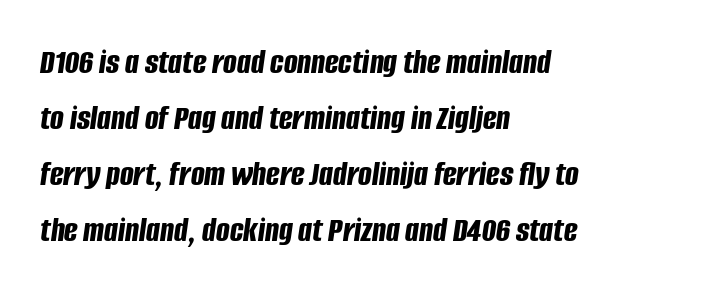
The image shows 36 px bold, condensed type, italic (leaning right); set left-aligned, normal line spacing (1.56x), normal letter spacing, not underlined; low stroke contrast and a large x-height.
